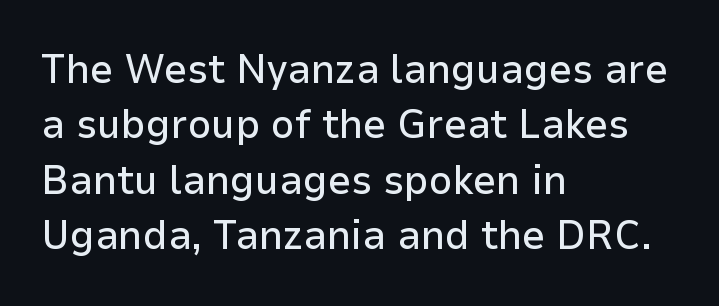
{"serif": "no", "italic": "no", "width": "normal", "stroke_contrast": "low", "x_height": "medium", "monospaced": "no", "underline": "no", "align": "left", "line_spacing": "normal", "line_spacing_ratio": 1.35, "letter_spacing": "normal", "letter_spacing_em": 0.0, "glyph_px": 41}
